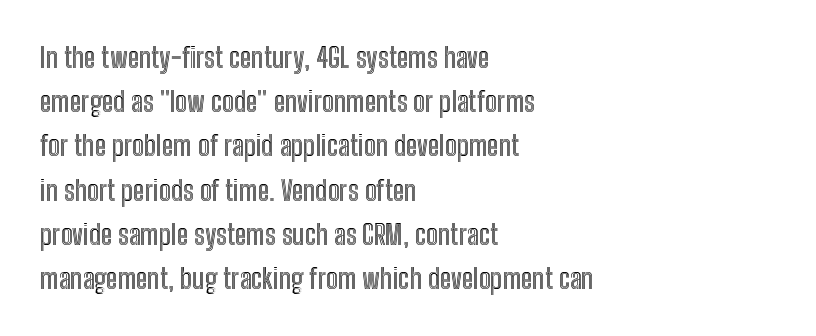
Q: Is the text italic (slanted)? A: No, it is upright.
Q: Is the text underlined? A: No.
Q: How is the paragraph aligned? A: Left-aligned.
Q: Is the spacing between letters normal or unusually wide? A: Normal.
Q: Is the spacing between lines tight, normal or loose? A: Normal.
Q: Width (condensed, normal, or wide)? A: Condensed.
Q: x-height? A: Medium.
Q: Monospaced? A: No.
